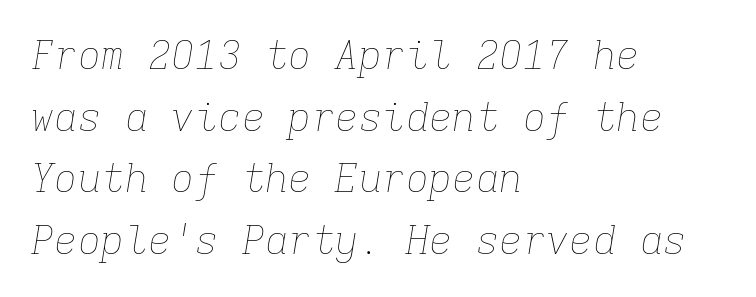
Interline gaps are of average width in this sample. The strokes carry an ordinary text weight at most. Letter spacing: default. Rule under the text: the space is simply empty.
